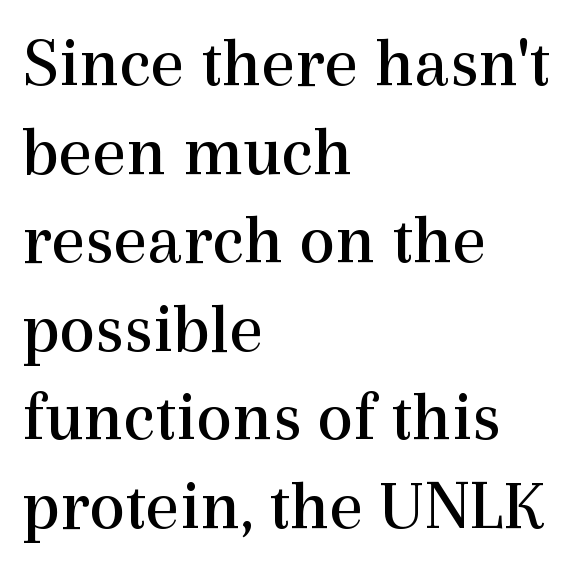
Q: Is the text bold? A: No.
Q: Is the text italic (slanted)? A: No, it is upright.
Q: Is the typeface a serif or a sans-serif typeface? A: Serif.
Q: Is the text underlined? A: No.
Q: How is the paragraph aligned? A: Left-aligned.
Q: Is the spacing between letters normal or unusually wide? A: Normal.
Q: Width (condensed, normal, or wide)? A: Normal.
Q: x-height? A: Medium.
Q: Monospaced? A: No.
